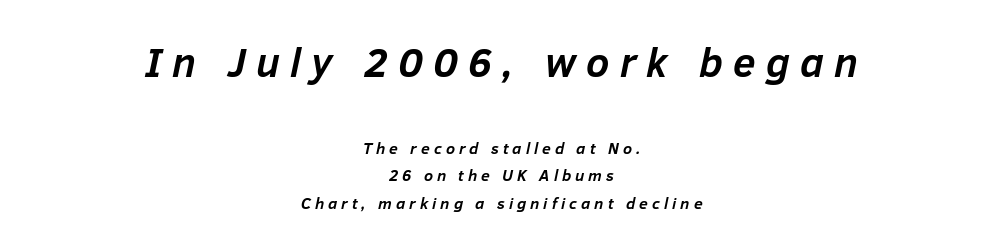
Q: Is the text bold? A: Yes.
Q: Is the text italic (slanted)? A: Yes, it leans right by about 12 degrees.
Q: Is the text underlined? A: No.
Q: How is the paragraph aligned? A: Centered.
Q: Is the spacing between letters normal or unusually wide? A: Unusually wide.
Q: Which block of text is set in a larger size, the first (top) or the second (bottom)? A: The first (top) one.
Q: Width (condensed, normal, or wide)? A: Normal.
Q: Stroke contrast? A: Low.
Q: x-height? A: Medium.
Q: Monospaced? A: No.
